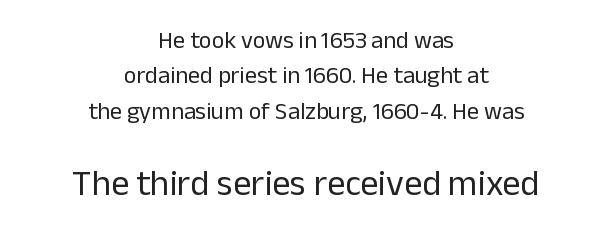
Q: Is the text bold? A: No.
Q: Is the text italic (slanted)? A: No, it is upright.
Q: Is the typeface a serif or a sans-serif typeface? A: Sans-serif.
Q: Is the text underlined? A: No.
Q: How is the paragraph aligned? A: Centered.
Q: Is the spacing between letters normal or unusually wide? A: Normal.
Q: Is the spacing between lines tight, normal or loose? A: Normal.
Q: Which block of text is set in a larger size, the first (top) or the second (bottom)? A: The second (bottom) one.
Q: Width (condensed, normal, or wide)? A: Normal.
Q: Stroke contrast? A: Low.
Q: x-height? A: Medium.
Q: Monospaced? A: No.
